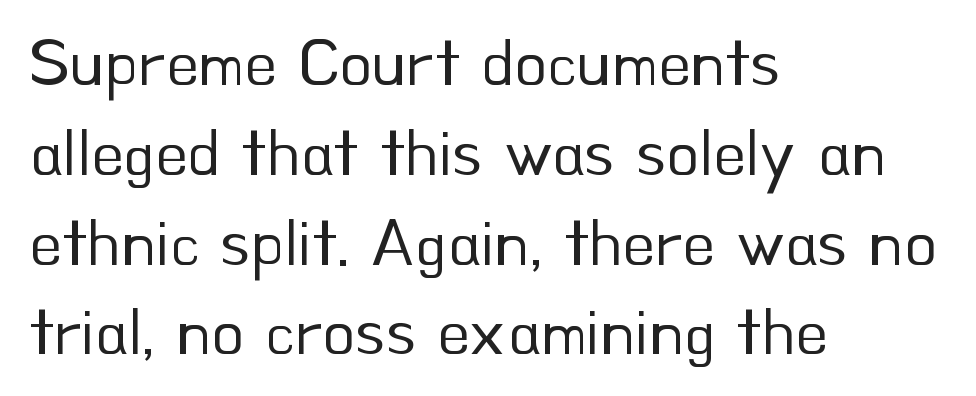
The image shows 67 px regular-weight sans-serif type, upright; set left-aligned, normal line spacing (1.34x), normal letter spacing, not underlined; low stroke contrast and a small x-height.
